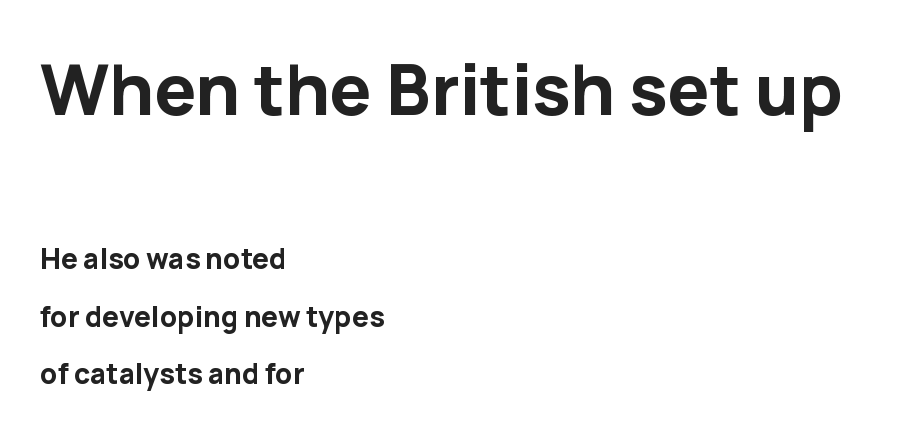
{"serif": "no", "italic": "no", "bold": "yes", "weight": "bold", "width": "normal", "stroke_contrast": "low", "x_height": "medium", "monospaced": "no", "underline": "no", "align": "left", "line_spacing": "loose", "line_spacing_ratio": 2.05, "letter_spacing": "normal", "letter_spacing_em": 0.0, "larger_block": "first", "size_ratio": 2.5, "glyph_px": 70}
